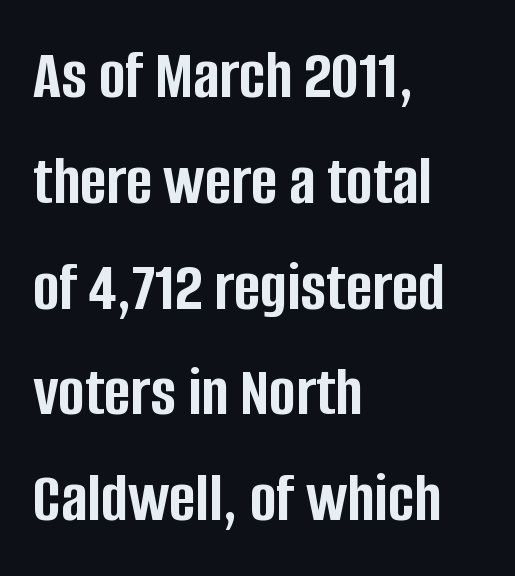
{"serif": "no", "italic": "no", "bold": "yes", "weight": "semibold", "width": "condensed", "stroke_contrast": "low", "x_height": "large", "monospaced": "no", "underline": "no", "align": "left", "line_spacing": "normal", "line_spacing_ratio": 1.49, "letter_spacing": "normal", "letter_spacing_em": 0.0, "glyph_px": 71}
